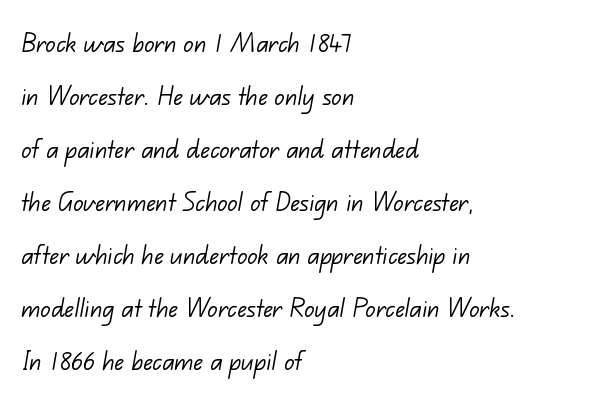
{"serif": "no", "bold": "no", "weight": "light", "width": "normal", "stroke_contrast": "low", "x_height": "small", "monospaced": "no", "underline": "no", "align": "left", "line_spacing_ratio": 1.71, "letter_spacing": "normal", "letter_spacing_em": 0.0, "glyph_px": 31}
